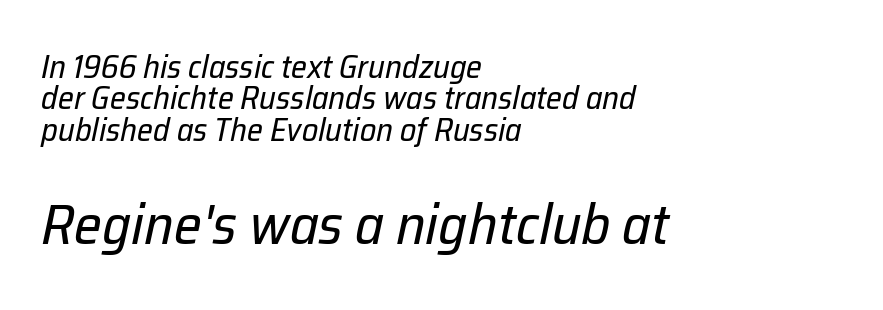
Q: Is the text bold? A: No.
Q: Is the text italic (slanted)? A: Yes, it leans right by about 12 degrees.
Q: Is the text underlined? A: No.
Q: How is the paragraph aligned? A: Left-aligned.
Q: Is the spacing between letters normal or unusually wide? A: Normal.
Q: Is the spacing between lines tight, normal or loose? A: Tight.
Q: Which block of text is set in a larger size, the first (top) or the second (bottom)? A: The second (bottom) one.
Q: Width (condensed, normal, or wide)? A: Normal.
Q: Stroke contrast? A: Low.
Q: x-height? A: Medium.
Q: Monospaced? A: No.
